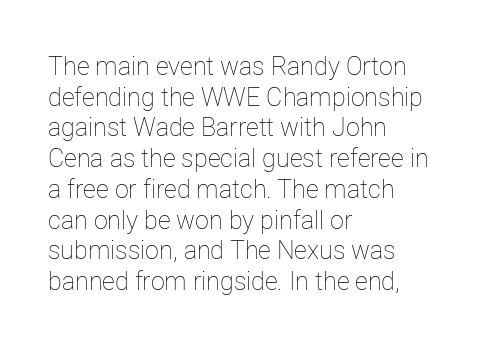
The image shows 25 px text type, upright; set left-aligned, line spacing 1.23x, normal letter spacing, not underlined.
